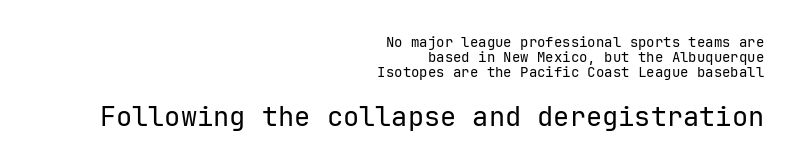
{"italic": "no", "bold": "no", "underline": "no", "align": "right", "line_spacing": "tight", "line_spacing_ratio": 1.06, "letter_spacing": "normal", "letter_spacing_em": 0.0, "larger_block": "second", "size_ratio": 1.93, "glyph_px": 27}
